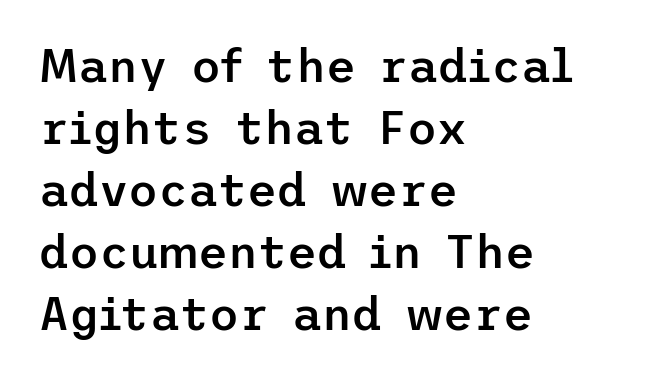
{"serif": "no", "italic": "no", "bold": "semi", "weight": "semibold", "width": "normal", "stroke_contrast": "low", "x_height": "medium", "underline": "no", "align": "left", "line_spacing": "normal", "line_spacing_ratio": 1.35, "letter_spacing": "normal", "letter_spacing_em": 0.0, "glyph_px": 46}
